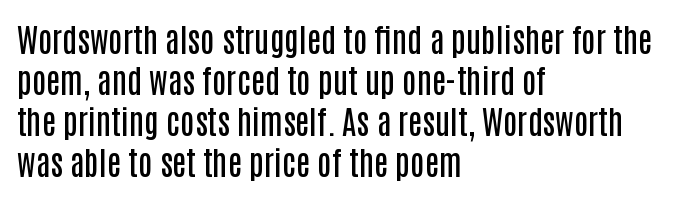
The image shows 32 px semibold, condensed sans-serif type, upright; set left-aligned, normal line spacing (1.28x), normal letter spacing, not underlined; low stroke contrast and a large x-height.
